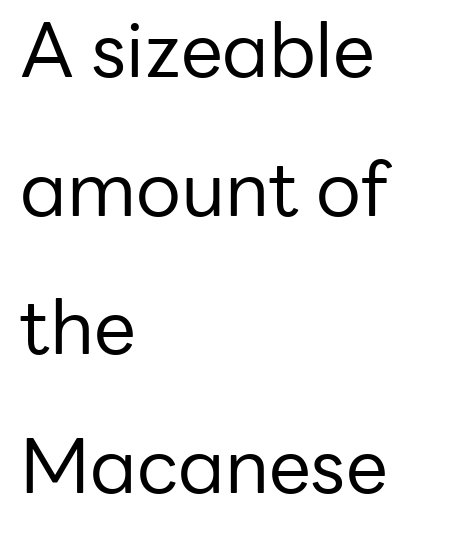
Only glyphs here, with clear space below each row. These lines are rendered in a variable-pitch font. Nothing heavy about these letters — not bold at all. The rendering shows plain stroke endings on the letterforms — a sans-serif design. Where is the straight margin? On the left. Every stem runs plumb, perpendicular to the baseline.
